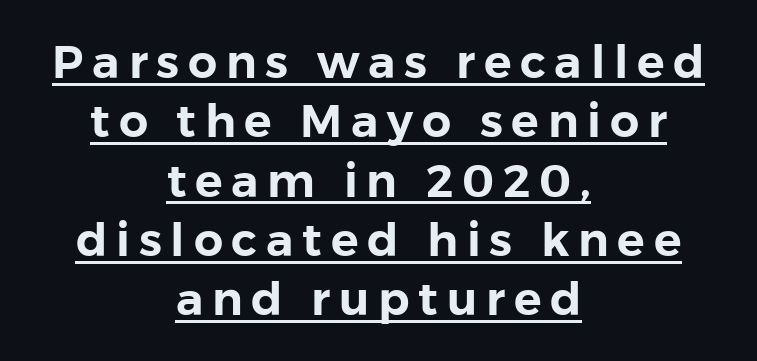
The image shows 46 px sans-serif type, upright; set centered, normal line spacing (1.29x), underlined; low stroke contrast and a medium x-height.
